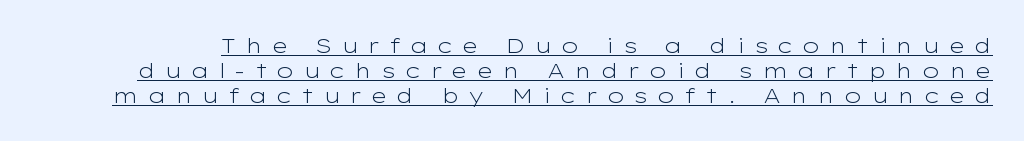
{"italic": "no", "bold": "no", "underline": "yes", "line_spacing_ratio": 1.18, "letter_spacing": "wide", "letter_spacing_em": 0.42, "glyph_px": 21}
